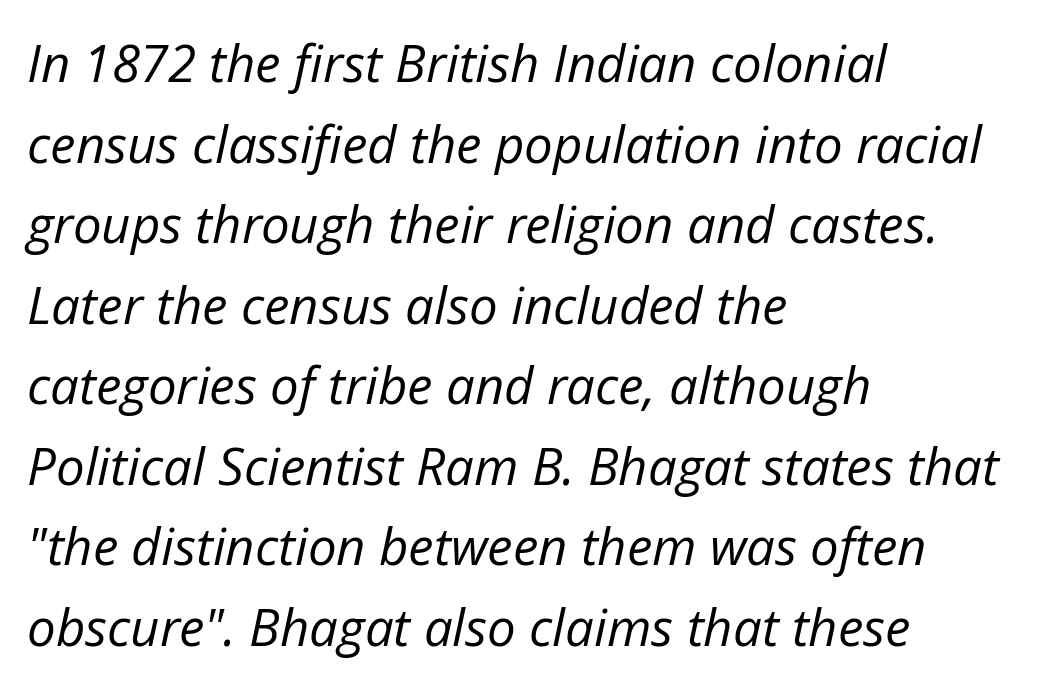
The image shows 51 px regular-weight type, italic (leaning right); set left-aligned, normal line spacing (1.58x), normal letter spacing, not underlined; low stroke contrast and a medium x-height.
